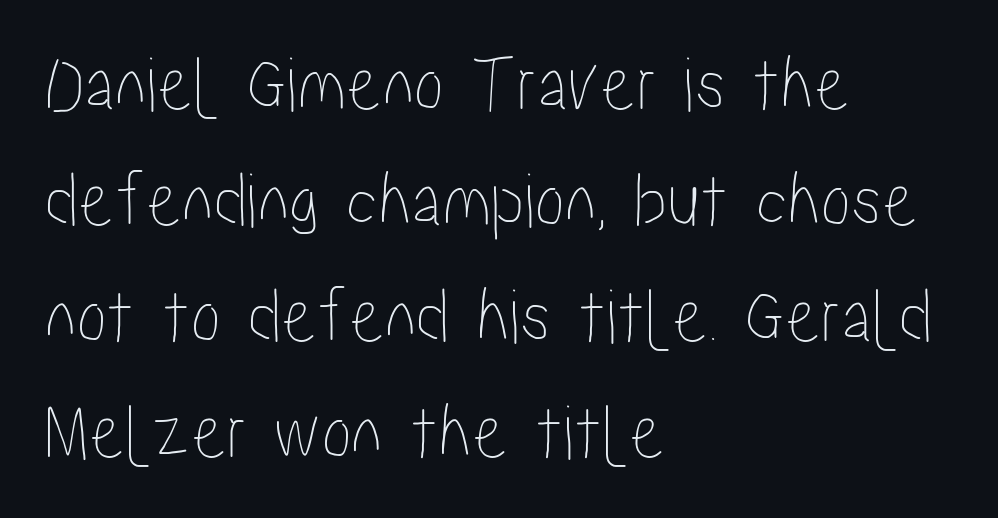
A normal amount of white space separates one row of letters from the next. Tall strokes in this sample are plumb rather than angled. Proportional: the letters do not fall into vertical columns. Rule under the text: the space is simply empty. Horizontal alignment here is leftward, the default for most running prose.
